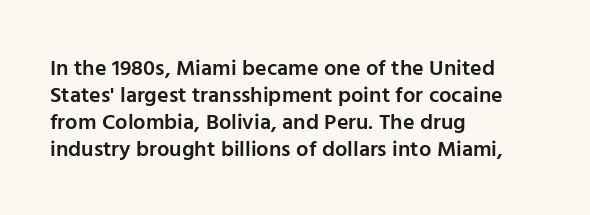
Q: Is the text bold? A: Semi-bold.
Q: Is the text italic (slanted)? A: No, it is upright.
Q: Is the text underlined? A: No.
Q: How is the paragraph aligned? A: Left-aligned.
Q: Is the spacing between letters normal or unusually wide? A: Normal.
